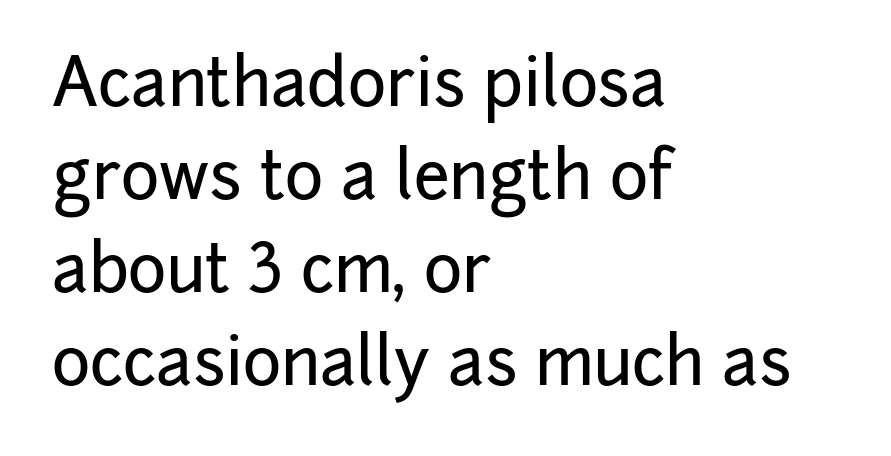
Q: Is the text italic (slanted)? A: No, it is upright.
Q: Is the typeface a serif or a sans-serif typeface? A: Sans-serif.
Q: Is the text underlined? A: No.
Q: How is the paragraph aligned? A: Left-aligned.
Q: Is the spacing between letters normal or unusually wide? A: Normal.
Q: Is the spacing between lines tight, normal or loose? A: Normal.
Q: Width (condensed, normal, or wide)? A: Normal.
Q: Stroke contrast? A: Low.
Q: x-height? A: Medium.
Q: Monospaced? A: No.
